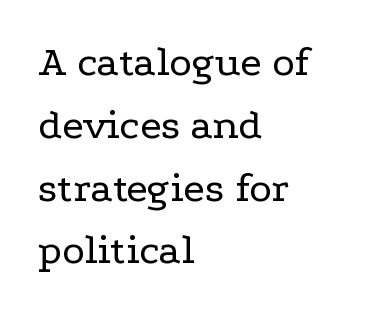
The image shows 43 px regular-weight, wide serif type, upright; set left-aligned, normal line spacing (1.46x), normal letter spacing, not underlined; low stroke contrast and a medium x-height.
